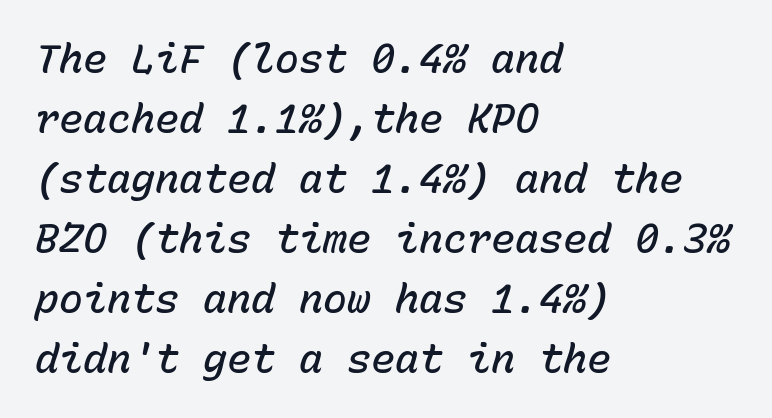
{"italic": "yes", "lean": "right", "slant_degrees": 15, "bold": "semi", "weight": "semibold", "width": "normal", "stroke_contrast": "low", "x_height": "medium", "monospaced": "yes", "underline": "no", "align": "left", "line_spacing": "normal", "line_spacing_ratio": 1.5, "letter_spacing": "normal", "letter_spacing_em": 0.0, "glyph_px": 40}
